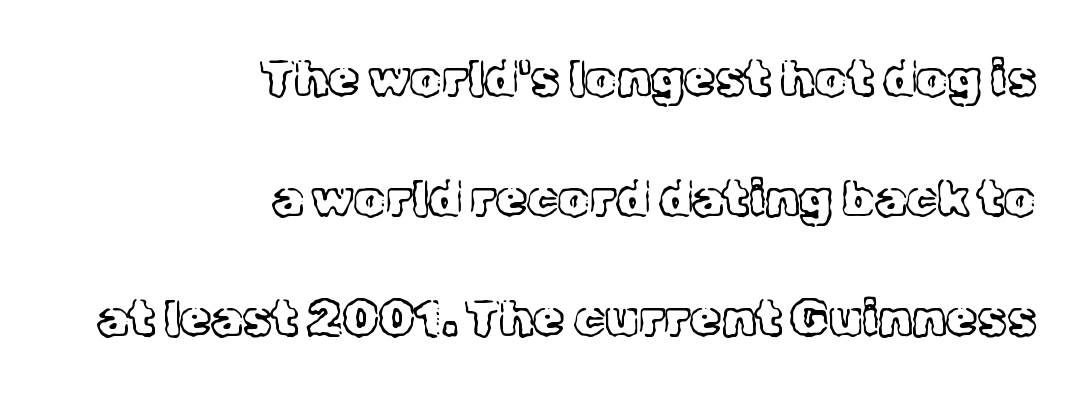
Q: Is the text bold? A: No.
Q: Is the text italic (slanted)? A: No, it is upright.
Q: Is the typeface a serif or a sans-serif typeface? A: Serif.
Q: Is the text underlined? A: No.
Q: How is the paragraph aligned? A: Right-aligned.
Q: Is the spacing between letters normal or unusually wide? A: Normal.
Q: Is the spacing between lines tight, normal or loose? A: Loose.
Q: Width (condensed, normal, or wide)? A: Normal.
Q: x-height? A: Medium.
Q: Monospaced? A: No.
